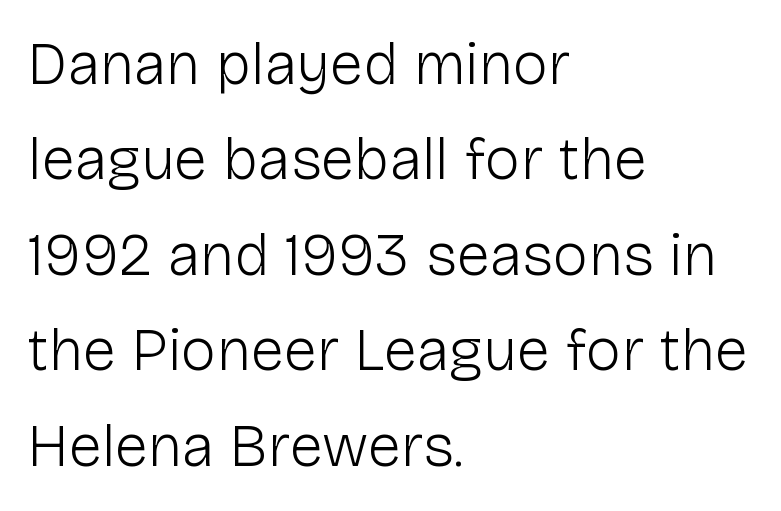
{"serif": "no", "italic": "no", "bold": "no", "weight": "light", "width": "normal", "stroke_contrast": "low", "x_height": "medium", "monospaced": "no", "underline": "no", "align": "left", "line_spacing": "normal", "line_spacing_ratio": 1.59, "letter_spacing": "normal", "letter_spacing_em": 0.0, "glyph_px": 60}
